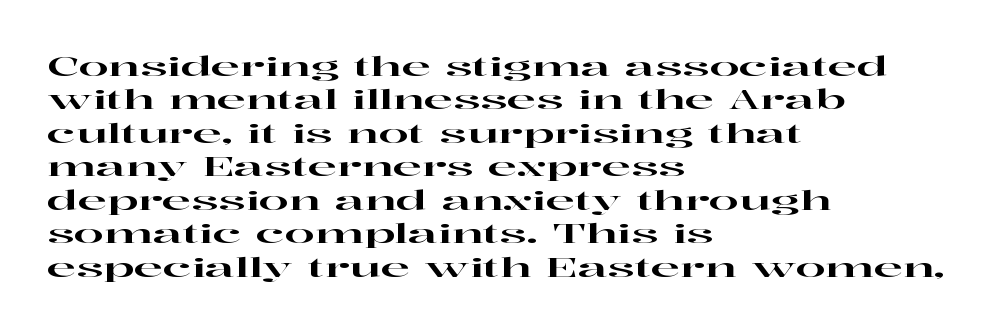
The image shows 27 px text type, upright; set left-aligned, line spacing 1.24x, normal letter spacing, not underlined.
